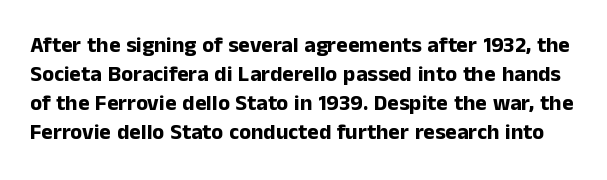
Q: Is the text bold? A: Yes.
Q: Is the text italic (slanted)? A: No, it is upright.
Q: Is the text underlined? A: No.
Q: Is the spacing between letters normal or unusually wide? A: Normal.
Q: Is the spacing between lines tight, normal or loose? A: Normal.
